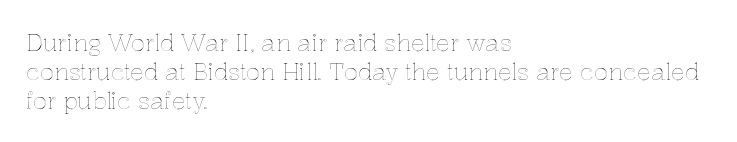
Q: Is the text italic (slanted)? A: No, it is upright.
Q: Is the text underlined? A: No.
Q: How is the paragraph aligned? A: Left-aligned.
Q: Is the spacing between letters normal or unusually wide? A: Normal.
Q: Is the spacing between lines tight, normal or loose? A: Normal.
